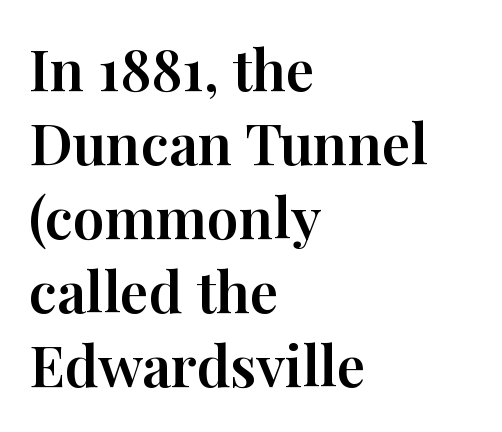
Regarding serifs, this sample has them. The face used here is proportionally spaced, like ordinary book or web type. The line-height multiplier appears to be the usual default. Unmarked baselines from the first word to the last. This sample uses plain, unmodified letter spacing. This is roman type, the default non-slanted kind.
